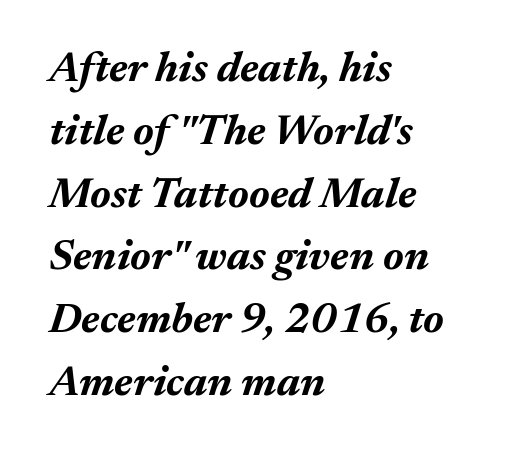
The image shows 43 px bold type, italic (leaning right); set left-aligned, normal line spacing (1.46x), normal letter spacing, not underlined; medium stroke contrast and a medium x-height.
